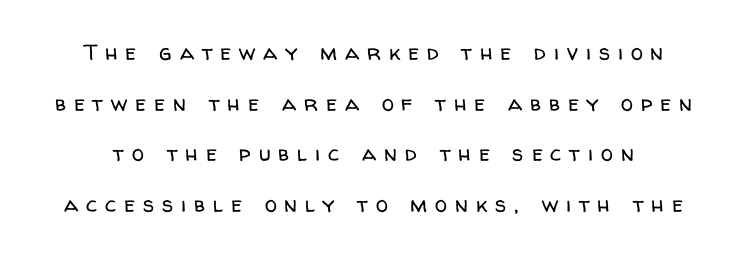
The image shows 22 px text type, upright; set loose line spacing (2.3x), unusually wide letter spacing (+0.36 em), not underlined.
